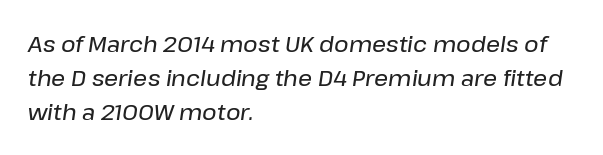
Italic? Definitely — the glyphs are oblique. Letters rest on an invisible, unmarked baseline. Notice how the passage keeps a crisp vertical edge on the left only. If you measured baseline to baseline, you'd find a middling distance. These lines keep a tight, regular rhythm from letter to letter.
